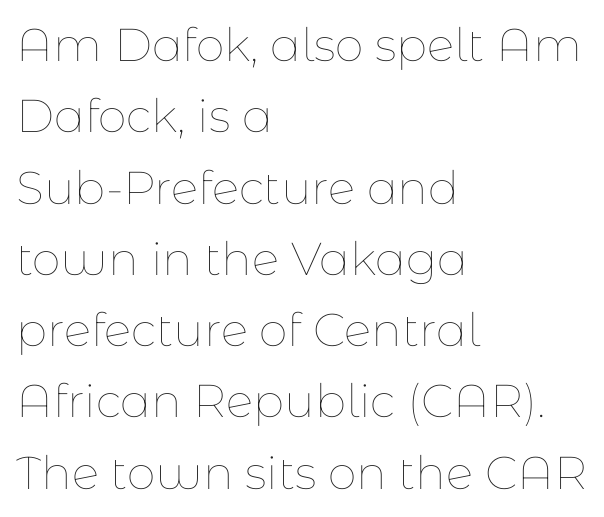
If you drew a line through each stem, it would be perfectly vertical. The rendering anchors every line to the left-hand side. Letters rest on an invisible, unmarked baseline. Leading matches the norm, producing a regular column. Varying glyph widths throughout — classic text-font behaviour.
